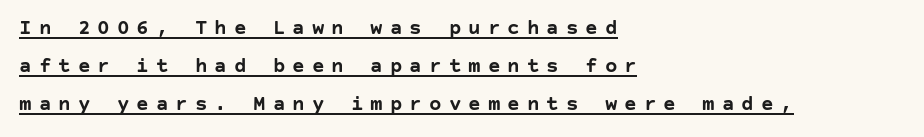
The passage is arranged the way most books set body copy — flush left. Every character sits straight up, as roman type does. Chunky letters — that's bold for sure. Like a heading marked for emphasis, these lines bear an underscore. The horizontal fit of the characters is loose and conspicuously gappy.
